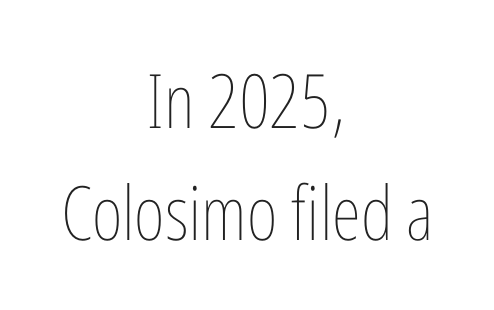
The image shows 75 px thin, condensed type, upright; set centered, normal line spacing (1.5x), normal letter spacing, not underlined; low stroke contrast and a medium x-height.
